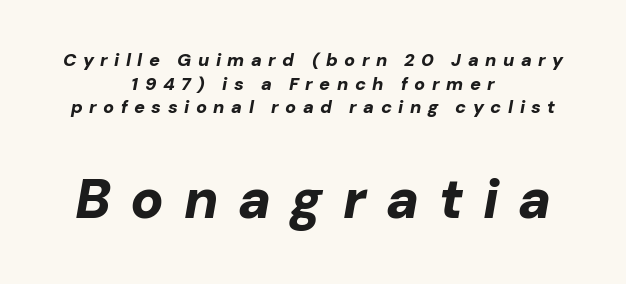
Teacher's note: observe the equal gaps on both sides — that is centered alignment. The lettering tilts uniformly, giving the passage an italic look. The face used here is proportionally spaced, like ordinary book or web type. The more generous point size was reserved for the lower chunk. The line-height multiplier appears to be the usual default.
